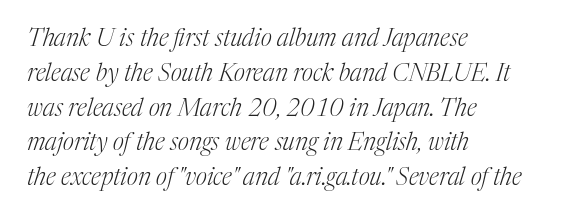
{"italic": "yes", "lean": "right", "slant_degrees": 17, "bold": "no", "underline": "no", "align": "left", "line_spacing": "normal", "line_spacing_ratio": 1.45, "letter_spacing": "normal", "letter_spacing_em": 0.0, "glyph_px": 24}
